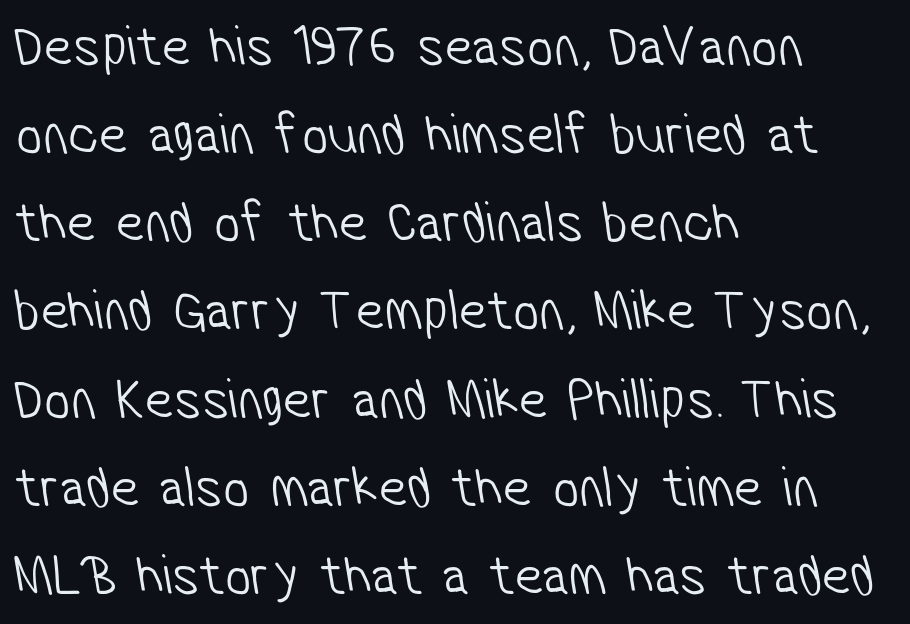
{"serif": "no", "bold": "no", "weight": "light", "width": "condensed", "stroke_contrast": "low", "x_height": "medium", "monospaced": "no", "underline": "no", "align": "left", "line_spacing": "normal", "line_spacing_ratio": 1.52, "letter_spacing": "normal", "letter_spacing_em": 0.0, "glyph_px": 58}
